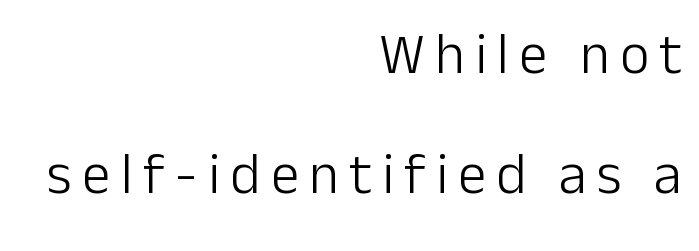
The string is rendered with underlining switched off. Caption: face not bold, strokes unweighted. In terms of posture, this sample is upright. Font category for this specimen: sans-serif. A great deal of white space separates one row of letters from the next. Varying glyph widths throughout — classic text-font behaviour.
